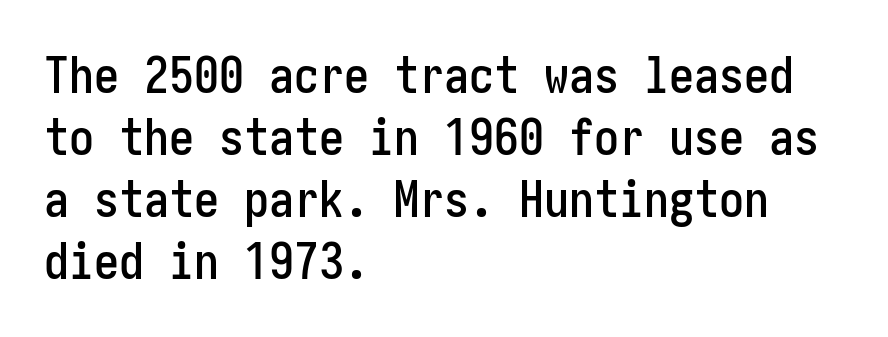
{"serif": "no", "italic": "no", "width": "condensed", "stroke_contrast": "low", "x_height": "medium", "underline": "no", "align": "left", "line_spacing_ratio": 1.24, "letter_spacing": "normal", "letter_spacing_em": 0.0, "glyph_px": 50}
